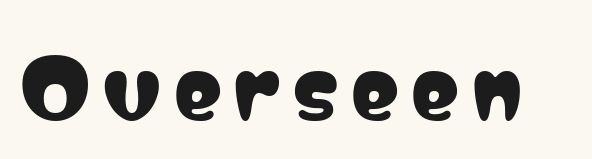
The zone under the glyphs is completely vacant. The typography opts for an upright posture over an oblique one. A typesetter would label this face a sans. The face used here is proportionally spaced, like ordinary book or web type.
